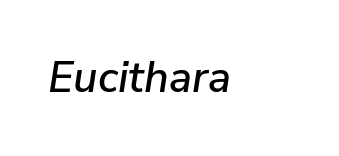
The image shows 43 px text type, italic (leaning right); set normal letter spacing, not underlined; low stroke contrast and a medium x-height.
